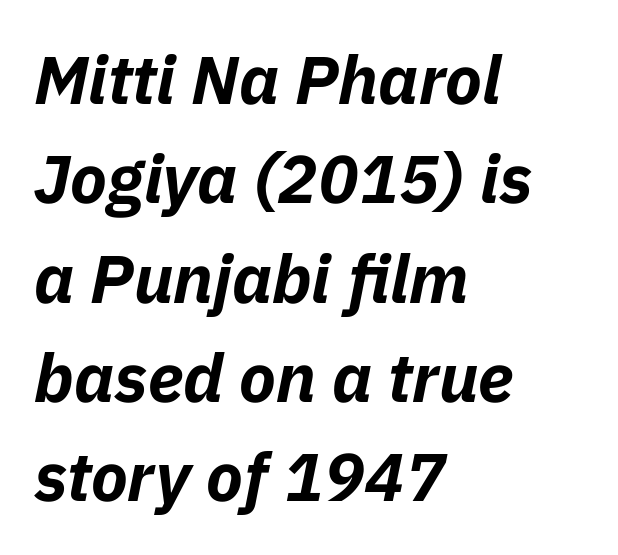
Caption: bold face, heavy strokes. The text block is weighted toward the left margin, trailing off unevenly rightward. The words here are not underlined. The horizontal fit of the characters is conventional and even.
